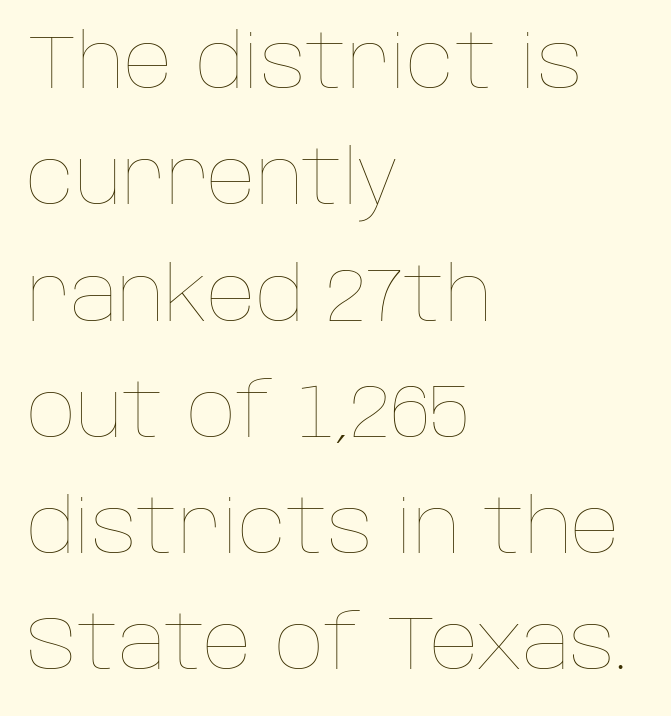
The image shows 76 px thin type, upright; set left-aligned, normal line spacing (1.53x), normal letter spacing, not underlined; low stroke contrast and a large x-height.
